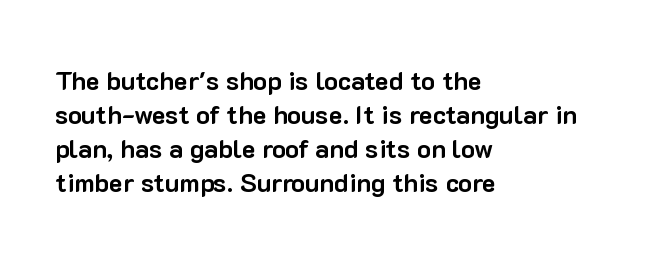
Typeset ragged right — the left edge is the straight one. Words float on clear page, feet unadorned. Vertically, the passage feels balanced, rows spaced as you'd expect. This sample uses plain, unmodified letter spacing. Summary of weight: heavy, a full bold. Characters remain perfectly vertical along every line.
